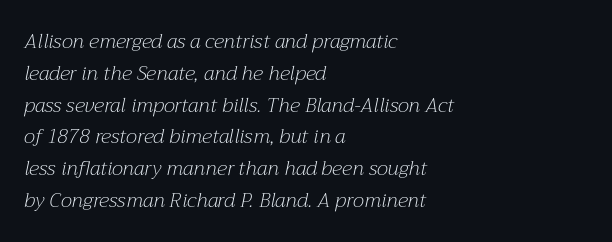
The image shows 20 px text type, italic (leaning right); set left-aligned, normal line spacing (1.59x), normal letter spacing, not underlined.
